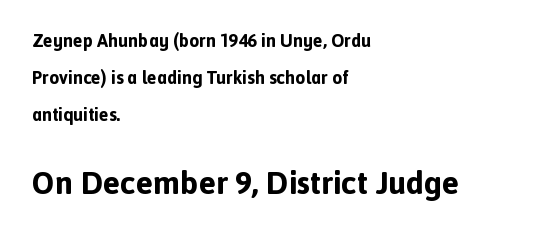
Each line starts at the same left margin while the right side varies. Each letter keeps its own natural width here, so spacing adapts to shape. Small over large — that's the arrangement of the two blocks here. Interline gaps are noticeably wide in this sample. Summary of weight: heavy, a full bold. Here the glyphs are tracked normally, forming tight word shapes.
